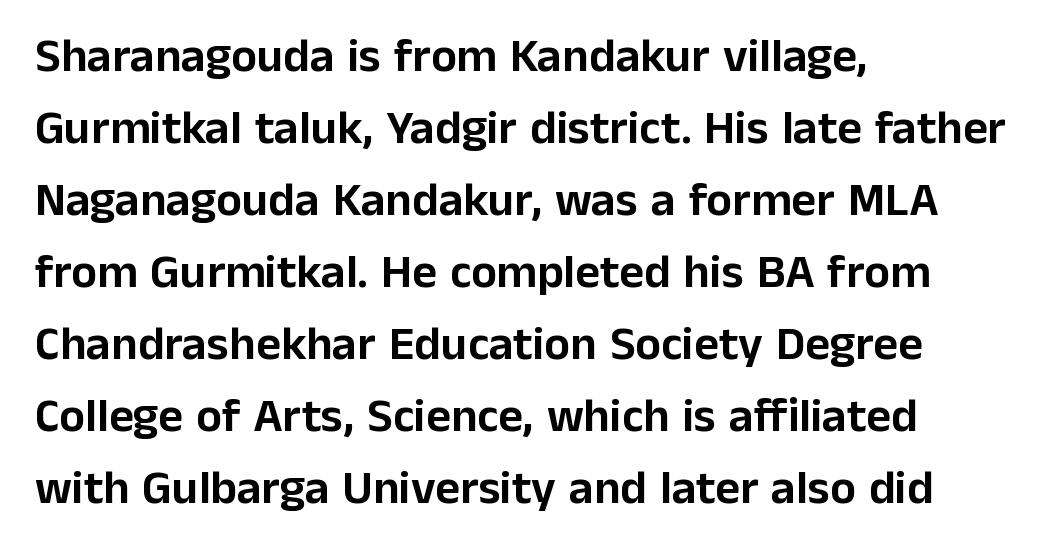
{"serif": "no", "italic": "no", "width": "normal", "stroke_contrast": "low", "x_height": "medium", "monospaced": "no", "underline": "no", "align": "left", "line_spacing": "normal", "line_spacing_ratio": 1.5, "letter_spacing": "normal", "letter_spacing_em": 0.0, "glyph_px": 48}
